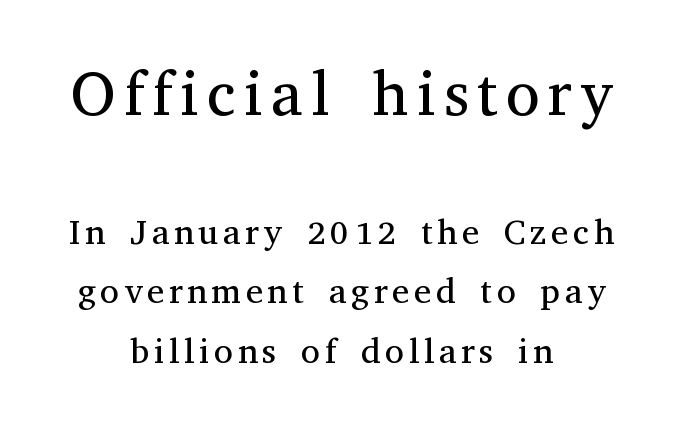
{"serif": "yes", "italic": "no", "bold": "no", "weight": "regular", "width": "normal", "stroke_contrast": "medium", "x_height": "medium", "monospaced": "no", "underline": "no", "align": "center", "line_spacing_ratio": 1.71, "larger_block": "first", "size_ratio": 1.77, "glyph_px": 62}
